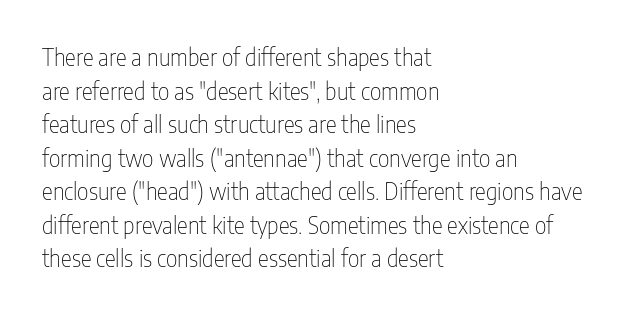
What stands out about the letter spacing? Nothing — it is the standard amount. Type without underlining. You can tell it's not italic because the verticals are truly vertical. Is there much room between lines? A standard amount, neither cramped nor airy.
